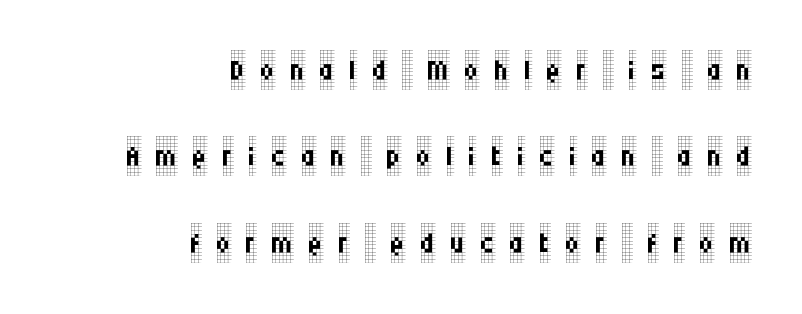
{"serif": "yes", "italic": "no", "bold": "no", "weight": "regular", "width": "condensed", "stroke_contrast": "low", "x_height": "large", "monospaced": "no", "underline": "no", "align": "right", "line_spacing": "loose", "line_spacing_ratio": 2.16, "letter_spacing": "wide", "letter_spacing_em": 0.38, "glyph_px": 40}
